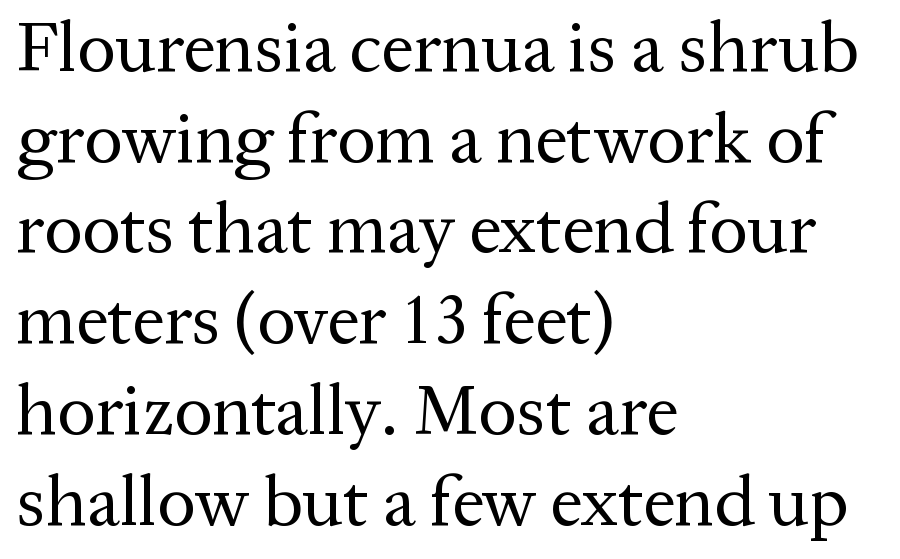
{"serif": "yes", "italic": "no", "bold": "no", "weight": "regular", "width": "normal", "stroke_contrast": "medium", "x_height": "medium", "monospaced": "no", "underline": "no", "align": "left", "line_spacing": "normal", "line_spacing_ratio": 1.26, "letter_spacing": "normal", "letter_spacing_em": 0.0, "glyph_px": 72}
